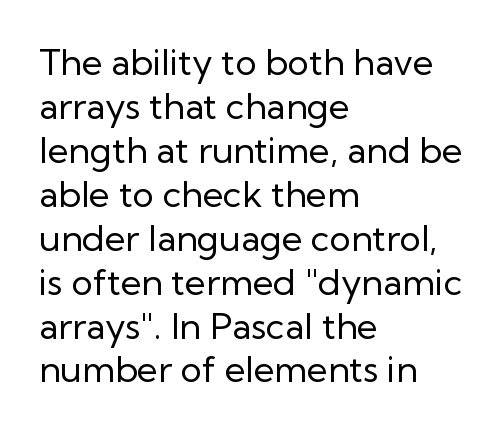
Q: Is the text bold? A: No.
Q: Is the text italic (slanted)? A: No, it is upright.
Q: Is the typeface a serif or a sans-serif typeface? A: Sans-serif.
Q: Is the text underlined? A: No.
Q: How is the paragraph aligned? A: Left-aligned.
Q: Is the spacing between letters normal or unusually wide? A: Normal.
Q: Width (condensed, normal, or wide)? A: Normal.
Q: Stroke contrast? A: Low.
Q: x-height? A: Medium.
Q: Monospaced? A: No.
